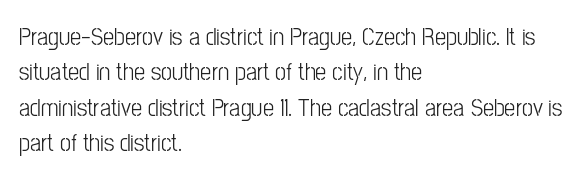
Q: Is the text bold? A: No.
Q: Is the text italic (slanted)? A: No, it is upright.
Q: Is the text underlined? A: No.
Q: How is the paragraph aligned? A: Left-aligned.
Q: Is the spacing between letters normal or unusually wide? A: Normal.
Q: Is the spacing between lines tight, normal or loose? A: Normal.
